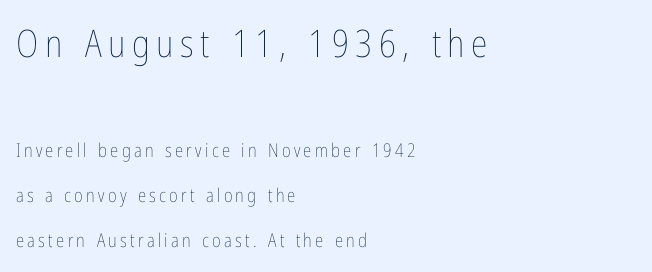
The line-height multiplier appears high, well above default. This is not heavy type; no bold has been used. Notice how the passage keeps a crisp vertical edge on the left only. Note: larger setting up top, smaller setting below.
